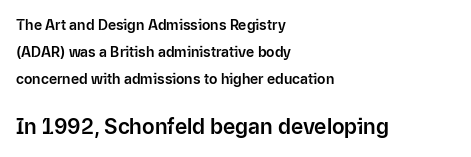
No italicization has been applied; the sample stays upright. Character size in the trailing block exceeds that of the leading block. Where is the straight margin? On the left. What's the leading like? Stretched, with rows far apart. A bare baseline throughout the passage.
